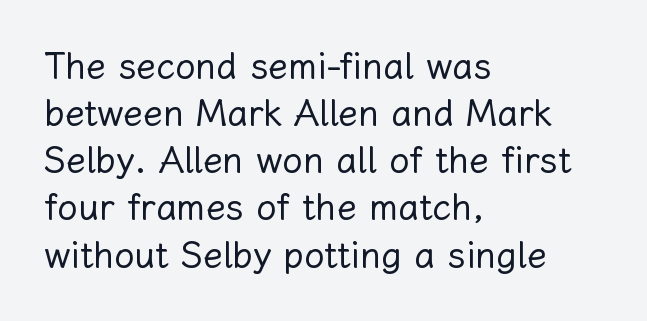
{"italic": "no", "bold": "no", "weight": "regular", "width": "normal", "stroke_contrast": "low", "x_height": "medium", "monospaced": "no", "underline": "no", "align": "left", "line_spacing": "normal", "line_spacing_ratio": 1.31, "letter_spacing": "normal", "letter_spacing_em": 0.0, "glyph_px": 36}
